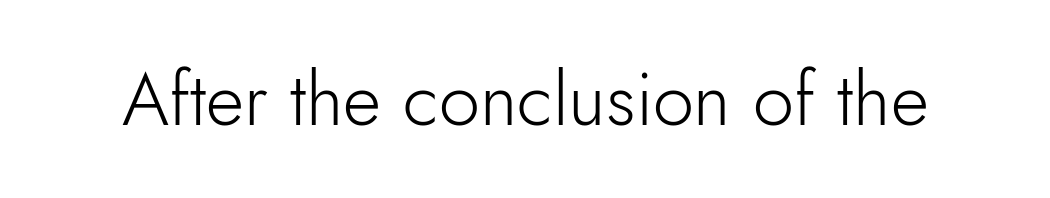
The image shows 74 px light sans-serif type, upright; set normal letter spacing, not underlined; low stroke contrast and a small x-height.
